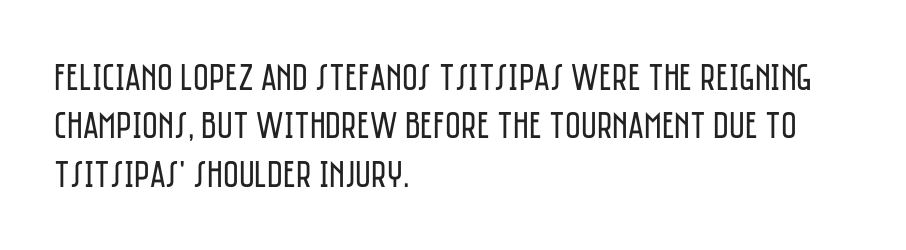
Q: Is the text bold? A: No.
Q: Is the text italic (slanted)? A: No, it is upright.
Q: Is the typeface a serif or a sans-serif typeface? A: Sans-serif.
Q: Is the text underlined? A: No.
Q: How is the paragraph aligned? A: Left-aligned.
Q: Is the spacing between letters normal or unusually wide? A: Normal.
Q: Is the spacing between lines tight, normal or loose? A: Normal.
Q: Width (condensed, normal, or wide)? A: Condensed.
Q: Stroke contrast? A: Low.
Q: x-height? A: Large.
Q: Monospaced? A: No.
